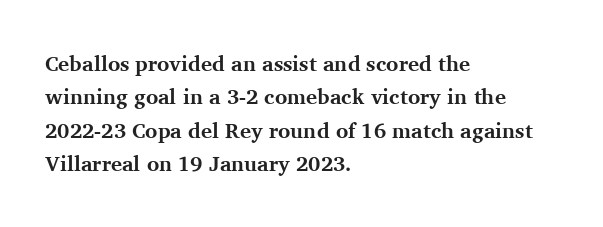
The lines sit at an ordinary, default distance from one another. Bare-footed words on every line. The rendering uses a bold face; every stroke is thick and dark. Posture: upright roman.
